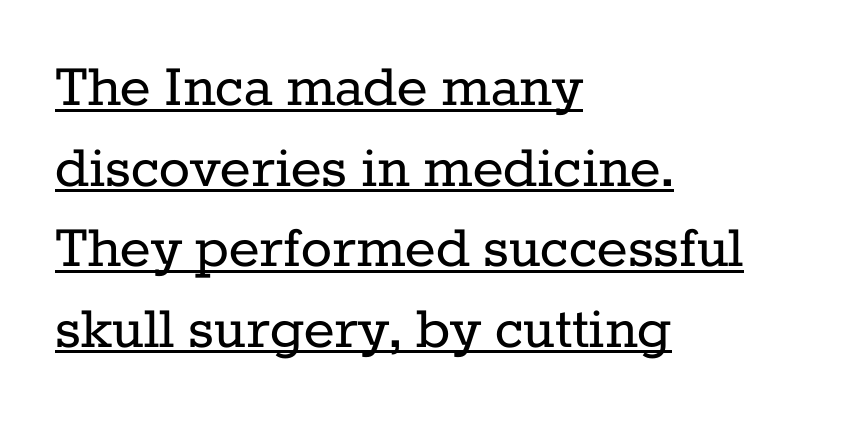
These lines stack with their left ends in a neat column. The glyphs in this specimen are seriffed. Do the characters align in a grid? No, the font is proportional. The face used here is rendered with its standard letterfit. Counters stay open thanks to moderate or lighter strokes. The typesetter has applied underlining to the passage shown.
